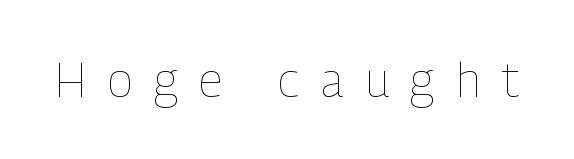
{"italic": "no", "bold": "no", "weight": "thin", "width": "condensed", "stroke_contrast": "low", "x_height": "medium", "monospaced": "no", "underline": "no", "letter_spacing": "wide", "letter_spacing_em": 0.46, "glyph_px": 47}
